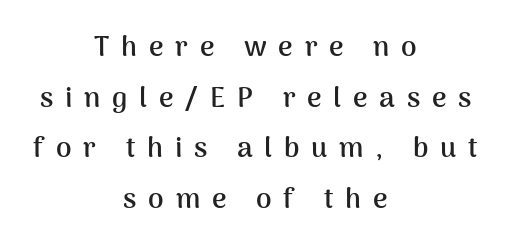
Q: Is the text bold? A: Yes.
Q: Is the text italic (slanted)? A: No, it is upright.
Q: Is the typeface a serif or a sans-serif typeface? A: Sans-serif.
Q: Is the text underlined? A: No.
Q: How is the paragraph aligned? A: Centered.
Q: Is the spacing between letters normal or unusually wide? A: Unusually wide.
Q: Width (condensed, normal, or wide)? A: Normal.
Q: Stroke contrast? A: Medium.
Q: x-height? A: Medium.
Q: Monospaced? A: No.
